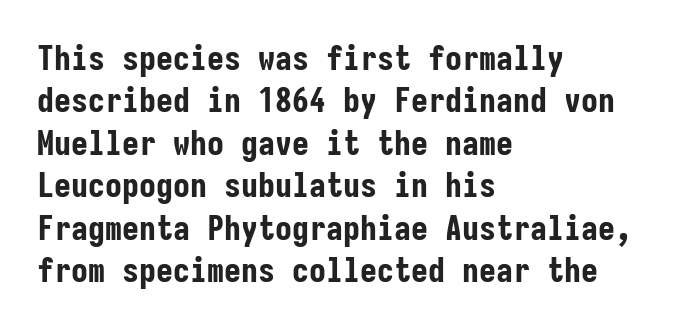
{"serif": "no", "italic": "no", "bold": "yes", "weight": "bold", "width": "condensed", "stroke_contrast": "low", "x_height": "medium", "monospaced": "yes", "underline": "no", "align": "left", "line_spacing": "normal", "line_spacing_ratio": 1.25, "letter_spacing": "normal", "letter_spacing_em": 0.0, "glyph_px": 34}
